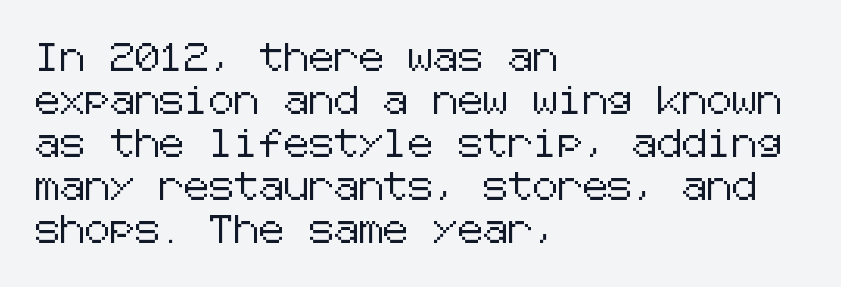
The image shows 28 px sans-serif type, upright; set left-aligned, normal line spacing (1.54x), normal letter spacing, not underlined; low stroke contrast and a medium x-height.
